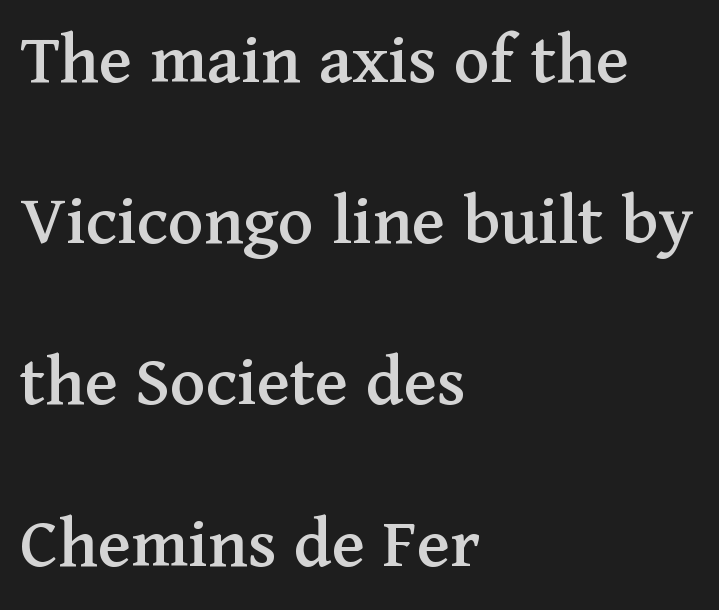
{"serif": "yes", "italic": "no", "width": "normal", "stroke_contrast": "medium", "x_height": "medium", "monospaced": "no", "underline": "no", "align": "left", "line_spacing": "loose", "line_spacing_ratio": 2.15, "letter_spacing": "normal", "letter_spacing_em": 0.0, "glyph_px": 75}
